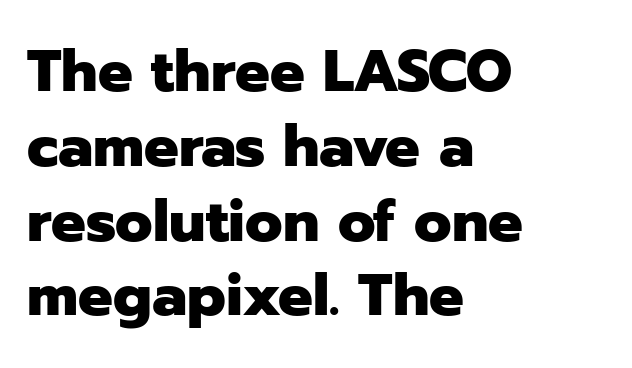
{"serif": "no", "italic": "no", "bold": "yes", "weight": "heavy", "width": "normal", "stroke_contrast": "low", "x_height": "medium", "monospaced": "no", "underline": "no", "align": "left", "line_spacing": "normal", "line_spacing_ratio": 1.29, "letter_spacing": "normal", "letter_spacing_em": 0.0, "glyph_px": 58}
